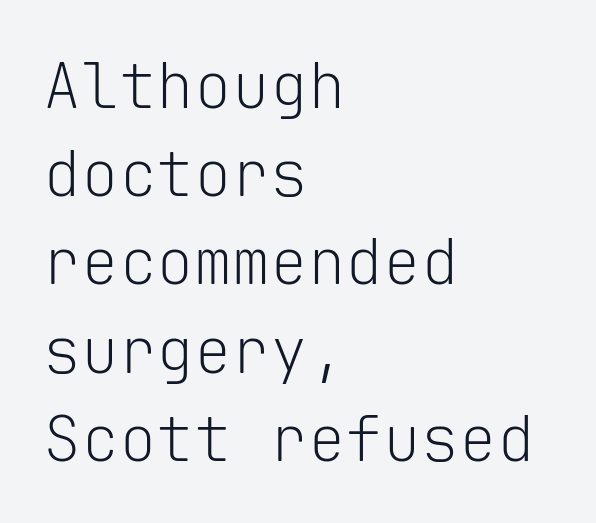
Q: Is the text bold? A: No.
Q: Is the text italic (slanted)? A: No, it is upright.
Q: Is the typeface a serif or a sans-serif typeface? A: Sans-serif.
Q: Is the text underlined? A: No.
Q: How is the paragraph aligned? A: Left-aligned.
Q: Is the spacing between letters normal or unusually wide? A: Normal.
Q: Is the spacing between lines tight, normal or loose? A: Normal.
Q: Width (condensed, normal, or wide)? A: Normal.
Q: Stroke contrast? A: Low.
Q: x-height? A: Medium.
Q: Monospaced? A: Yes.
